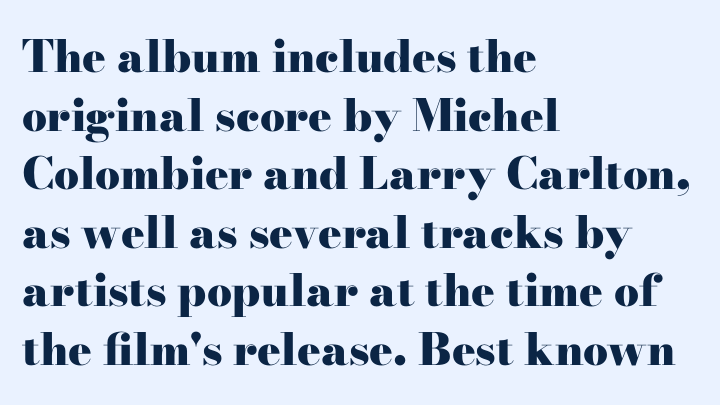
The image shows 44 px heavy, wide serif type, upright; set left-aligned, normal line spacing (1.33x), normal letter spacing, not underlined; high stroke contrast and a small x-height.
